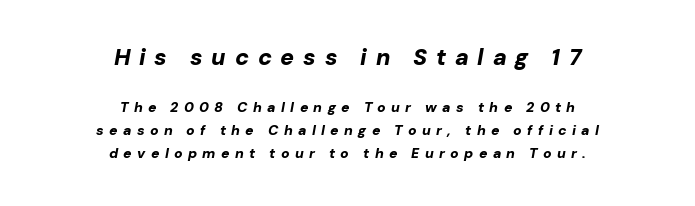
The image shows 23 px bold type, italic (leaning right); set centered, normal line spacing (1.64x), unusually wide letter spacing (+0.38 em), not underlined; the first (top) block is 1.64x larger.
